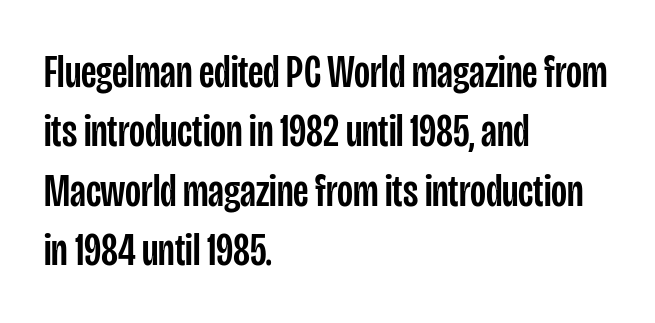
A typesetter would call this zero additional tracking. This is roman type, the default non-slanted kind. The text block is weighted toward the left margin, trailing off unevenly rightward. A typesetter would call this proportional, since set widths differ per character. The type family on display is of the sans-serif kind. Leading matches the norm, producing a regular column.
